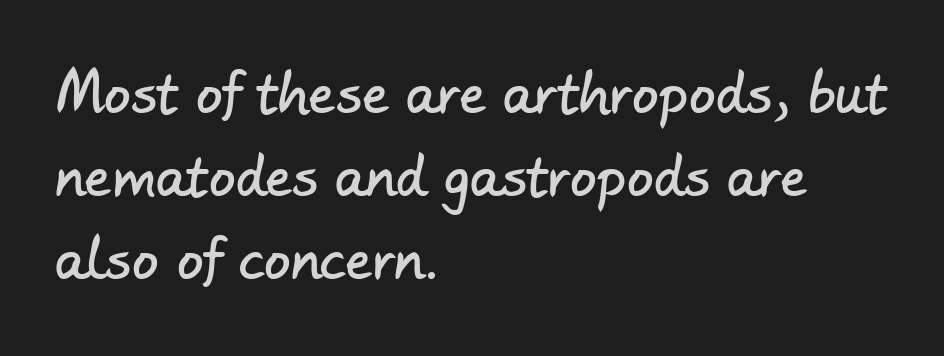
Only glyphs here, with clear space below each row. The lines are quadded left. The designer went with a sans here, leaving each stem footless. Character widths vary here, with narrow letters taking less room than wide ones. The horizontal fit of the characters is conventional and even.
